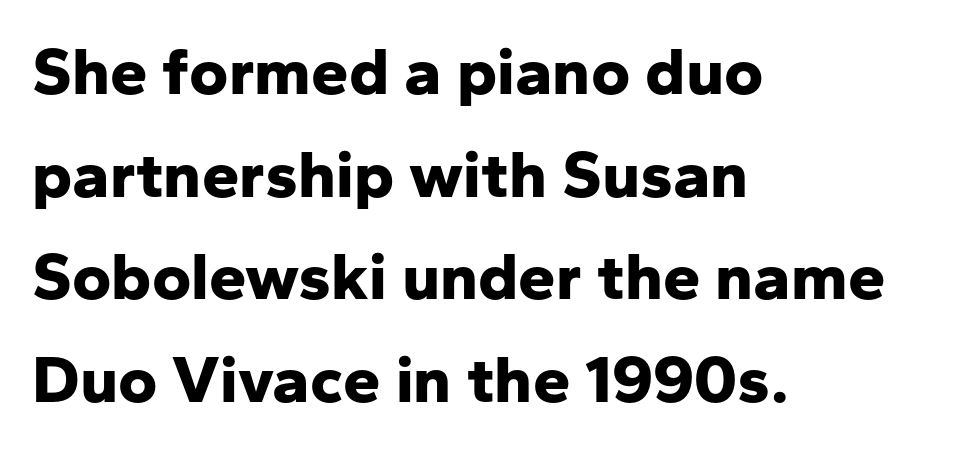
Q: Is the text bold? A: Yes.
Q: Is the text italic (slanted)? A: No, it is upright.
Q: Is the typeface a serif or a sans-serif typeface? A: Sans-serif.
Q: Is the text underlined? A: No.
Q: How is the paragraph aligned? A: Left-aligned.
Q: Is the spacing between letters normal or unusually wide? A: Normal.
Q: Is the spacing between lines tight, normal or loose? A: Normal.
Q: Width (condensed, normal, or wide)? A: Normal.
Q: Stroke contrast? A: Low.
Q: x-height? A: Medium.
Q: Monospaced? A: No.
